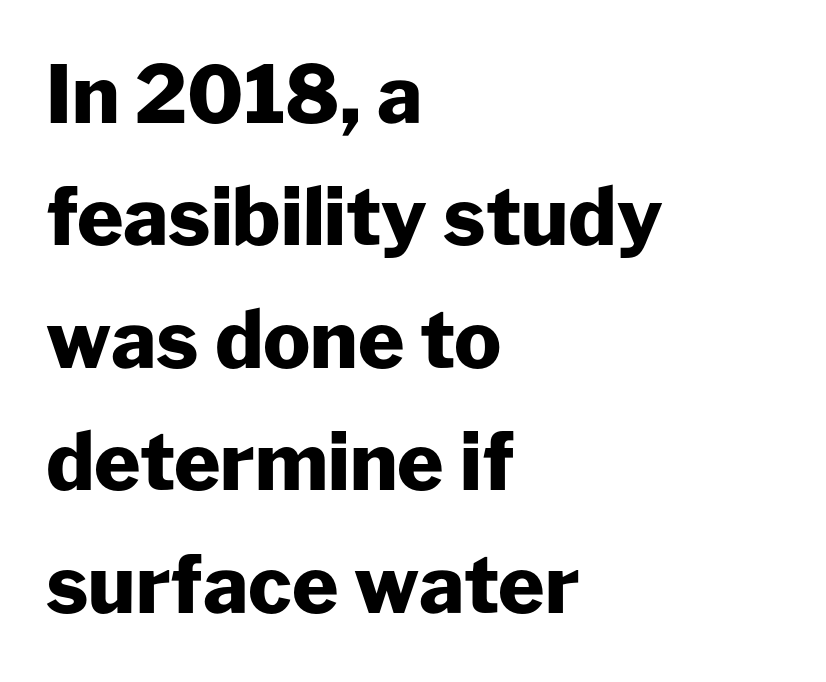
Q: Is the text bold? A: Yes.
Q: Is the text italic (slanted)? A: No, it is upright.
Q: Is the typeface a serif or a sans-serif typeface? A: Sans-serif.
Q: Is the text underlined? A: No.
Q: How is the paragraph aligned? A: Left-aligned.
Q: Is the spacing between letters normal or unusually wide? A: Normal.
Q: Is the spacing between lines tight, normal or loose? A: Normal.
Q: Width (condensed, normal, or wide)? A: Normal.
Q: Stroke contrast? A: Low.
Q: x-height? A: Medium.
Q: Monospaced? A: No.
